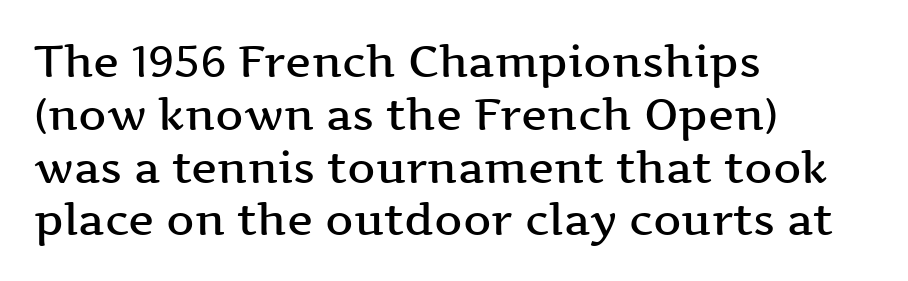
{"serif": "yes", "italic": "no", "bold": "semi", "weight": "semibold", "width": "wide", "stroke_contrast": "medium", "x_height": "medium", "monospaced": "no", "underline": "no", "align": "left", "line_spacing_ratio": 1.2, "letter_spacing": "normal", "letter_spacing_em": 0.0, "glyph_px": 44}
